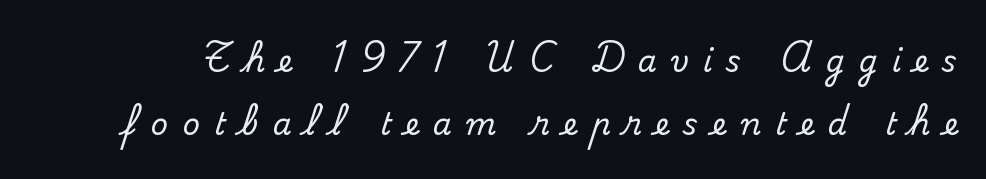
The image shows 30 px text type; set loose line spacing (2.11x), unusually wide letter spacing (+0.47 em), not underlined; medium stroke contrast and a small x-height.
